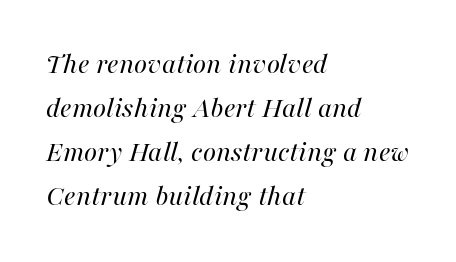
Teacher's note: observe the even left margin — that is flush-left alignment. Tracking value appears to be zero — textbook default spacing. There's an unmistakable incline to the writing here. Each row of text sits above clean, open space. The rendering uses natural spacing where letterforms have individual widths. Stroke thickness stays within the range of a standard reading face or lighter.
